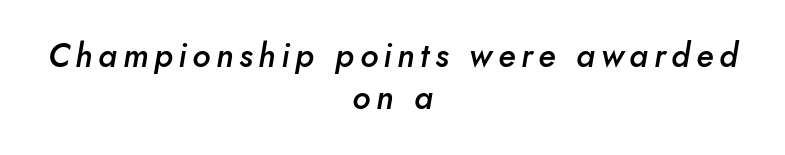
Q: Is the text bold? A: Semi-bold.
Q: Is the text italic (slanted)? A: Yes, it leans right by about 10 degrees.
Q: Is the text underlined? A: No.
Q: How is the paragraph aligned? A: Centered.
Q: Is the spacing between lines tight, normal or loose? A: Normal.
Q: Width (condensed, normal, or wide)? A: Normal.
Q: Stroke contrast? A: Low.
Q: x-height? A: Small.
Q: Monospaced? A: No.
